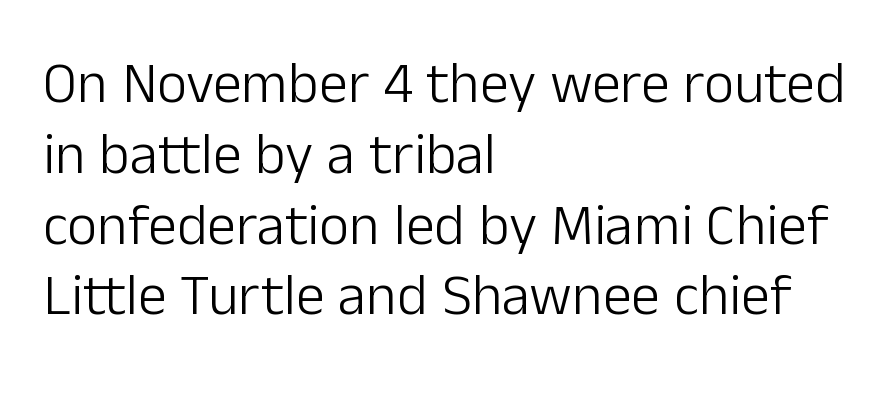
{"serif": "no", "italic": "no", "bold": "no", "weight": "light", "width": "normal", "stroke_contrast": "low", "x_height": "medium", "monospaced": "no", "underline": "no", "align": "left", "line_spacing_ratio": 1.22, "letter_spacing": "normal", "letter_spacing_em": 0.0, "glyph_px": 58}
